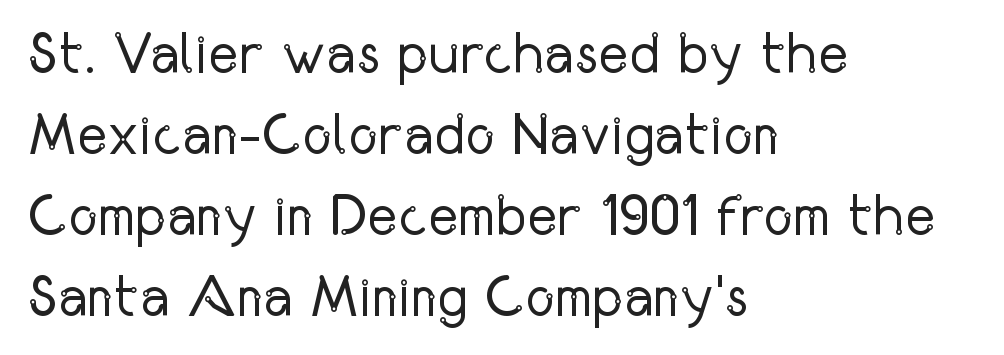
The image shows 57 px regular-weight, condensed sans-serif type, upright; set left-aligned, normal line spacing (1.42x), normal letter spacing, not underlined; low stroke contrast and a medium x-height.
